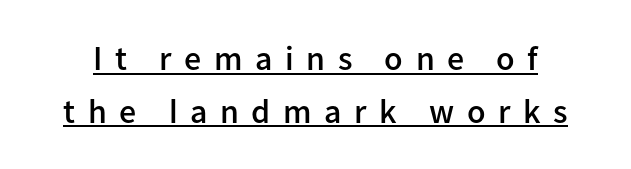
The image shows 34 px semibold sans-serif type, upright; set normal line spacing (1.55x), unusually wide letter spacing (+0.37 em), underlined; low stroke contrast and a medium x-height.
